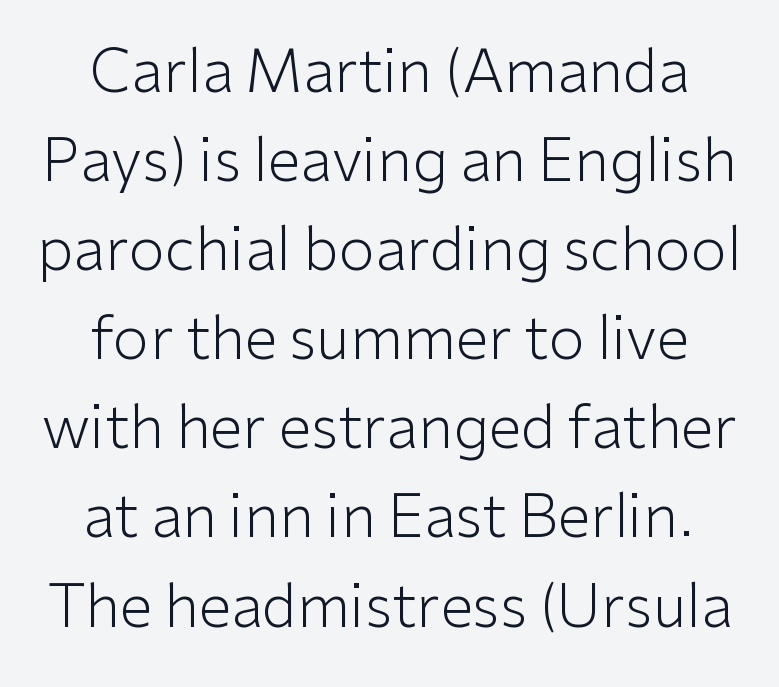
The image shows 59 px light sans-serif type, upright; set centered, normal line spacing (1.51x), normal letter spacing, not underlined; low stroke contrast and a medium x-height.
